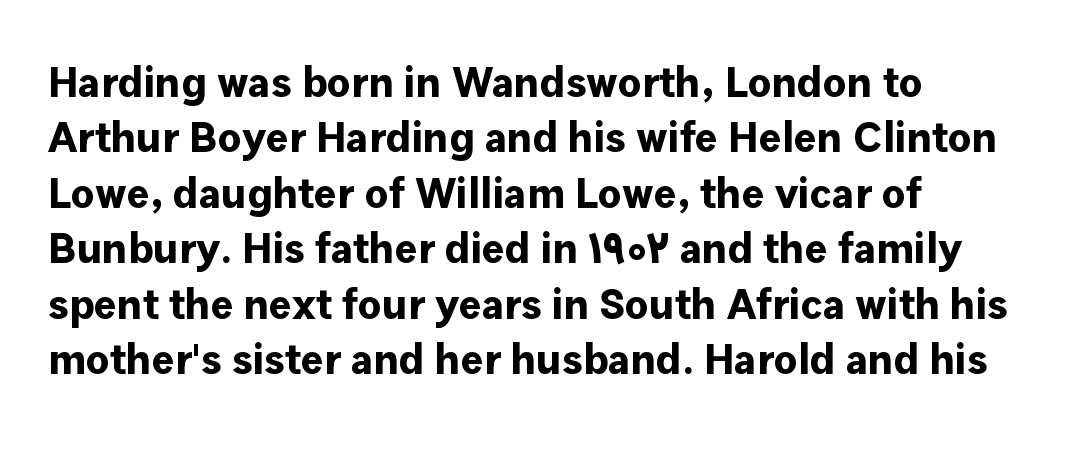
These lines carry a lot of weight — the face is fully bold. A sans-serif font was chosen for this passage. The rag falls on the right side of this text block. Compared with typical paragraphs, the rows here are spaced about the same. Style check: upright.
